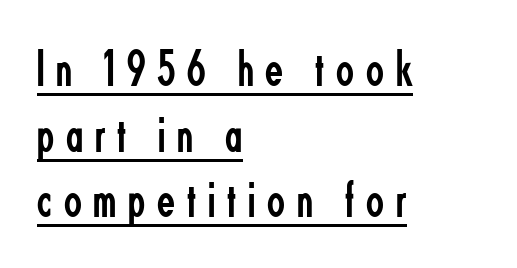
The image shows 52 px regular-weight, condensed sans-serif type, upright; set left-aligned, normal line spacing (1.26x), unusually wide letter spacing (+0.23 em), underlined; low stroke contrast and a small x-height.
